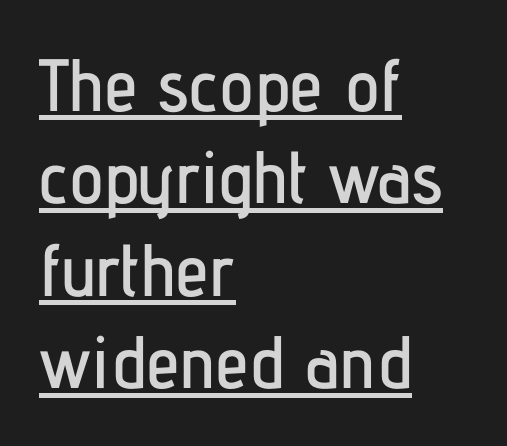
Quick note: underline on. No feet cap the strokes, marking this as sans-serif type. The specimen reads as upright at a glance. Layout note: lines flush left. A typesetter would call this proportional, since set widths differ per character. Nothing unusual about the tracking: characters are spaced as the font intends.
